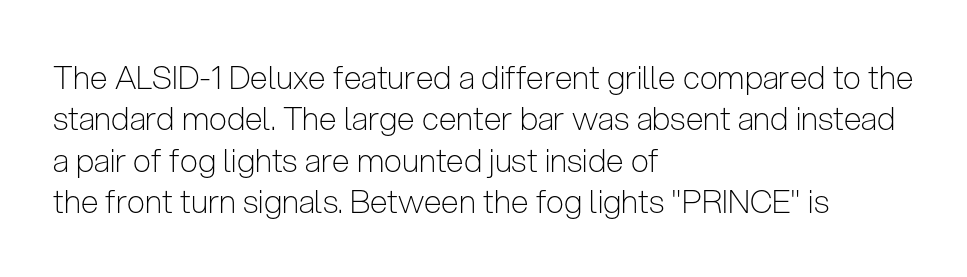
Q: Is the text bold? A: No.
Q: Is the text italic (slanted)? A: No, it is upright.
Q: Is the typeface a serif or a sans-serif typeface? A: Sans-serif.
Q: Is the text underlined? A: No.
Q: How is the paragraph aligned? A: Left-aligned.
Q: Is the spacing between letters normal or unusually wide? A: Normal.
Q: Is the spacing between lines tight, normal or loose? A: Normal.
Q: Width (condensed, normal, or wide)? A: Condensed.
Q: Stroke contrast? A: Low.
Q: x-height? A: Medium.
Q: Monospaced? A: No.
